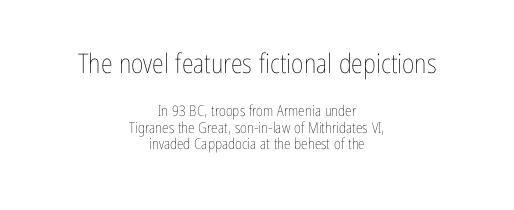
Q: Is the text bold? A: No.
Q: Is the text italic (slanted)? A: No, it is upright.
Q: Is the text underlined? A: No.
Q: How is the paragraph aligned? A: Centered.
Q: Is the spacing between letters normal or unusually wide? A: Normal.
Q: Is the spacing between lines tight, normal or loose? A: Tight.
Q: Which block of text is set in a larger size, the first (top) or the second (bottom)? A: The first (top) one.
